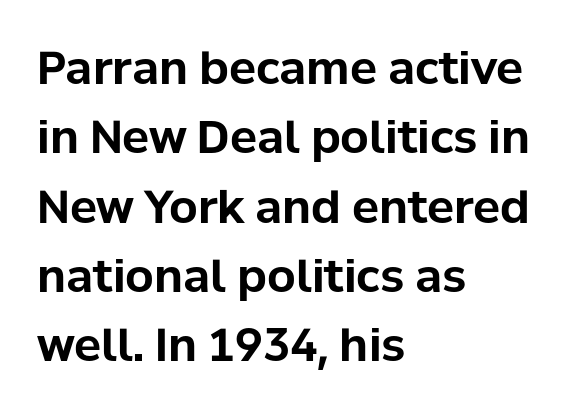
These words are printed bold, with thick strokes throughout. Successive baselines arrive at the customary interval. You can tell it's not italic because the verticals are truly vertical. Unlike a traditional serif, this face leaves its strokes unadorned.
